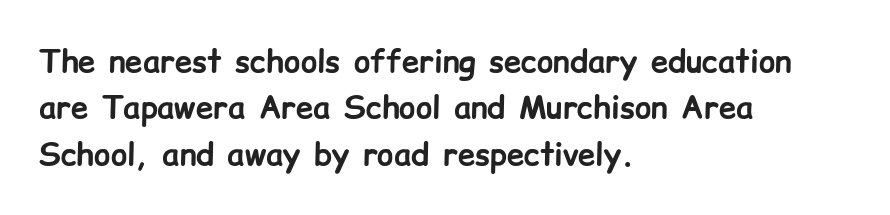
The image shows 31 px bold sans-serif type, upright; set left-aligned, normal line spacing (1.5x), normal letter spacing, not underlined; low stroke contrast and a medium x-height.
